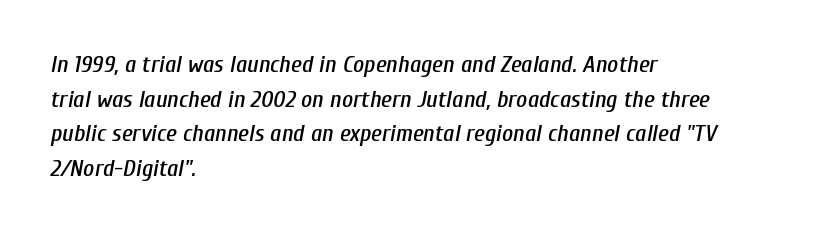
The typesetter chose a ragged-right arrangement here. Underlining? Definitely not there. There's an unmistakable incline to the writing here. Does extra space separate the letters? No, they use regular spacing. Evenly set lines give the paragraph a standard silhouette.
